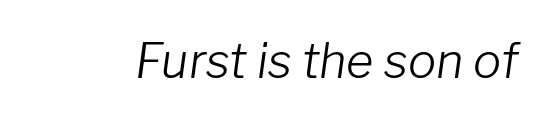
Q: Is the text bold? A: No.
Q: Is the text italic (slanted)? A: Yes, it leans right by about 8 degrees.
Q: Is the text underlined? A: No.
Q: Is the spacing between letters normal or unusually wide? A: Normal.
Q: Width (condensed, normal, or wide)? A: Normal.
Q: Stroke contrast? A: Low.
Q: x-height? A: Medium.
Q: Monospaced? A: No.
